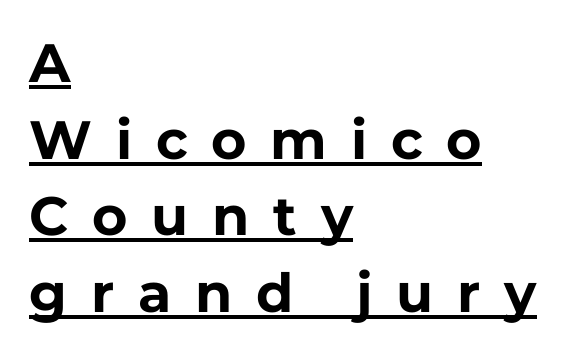
Note: no serifs on the glyphs. Evenly set lines give the paragraph a standard silhouette. Between one letter and the next there's a generous, obvious gap. The glyphs are accompanied by a horizontal stroke just below them.
